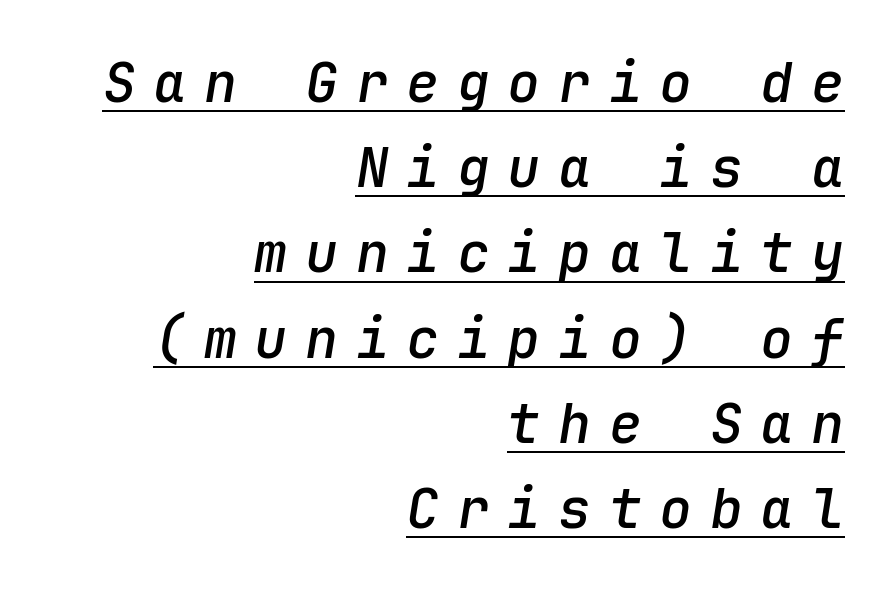
The image shows 55 px semibold type, italic (leaning right), monospaced; set right-aligned, normal line spacing (1.55x), unusually wide letter spacing (+0.32 em), underlined; low stroke contrast and a medium x-height.
